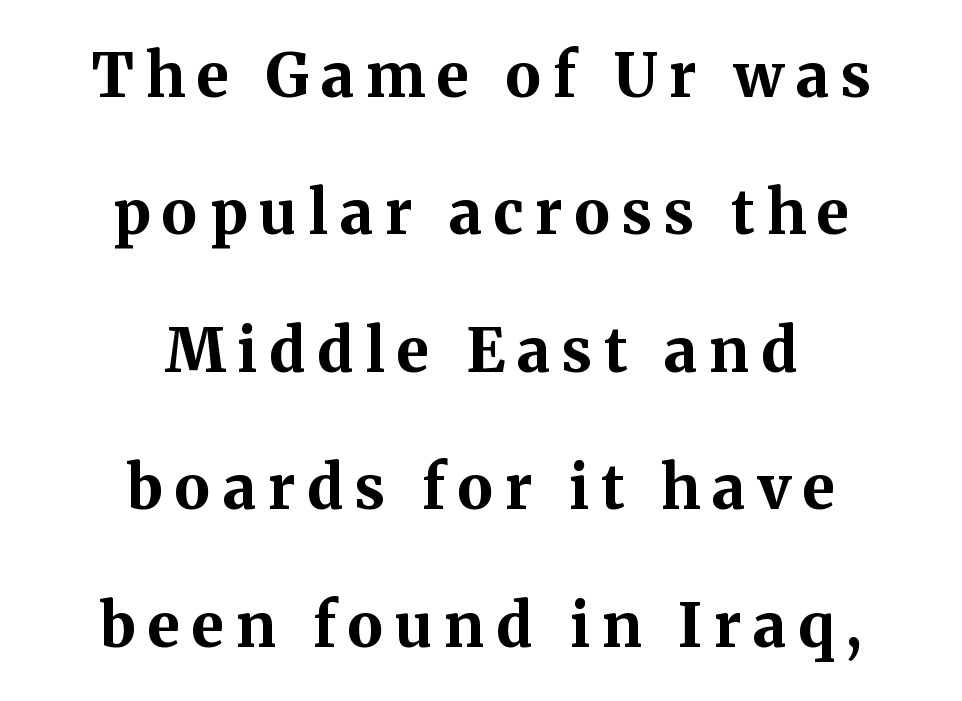
Q: Is the text bold? A: Yes.
Q: Is the text italic (slanted)? A: No, it is upright.
Q: Is the typeface a serif or a sans-serif typeface? A: Serif.
Q: Is the text underlined? A: No.
Q: How is the paragraph aligned? A: Centered.
Q: Is the spacing between letters normal or unusually wide? A: Unusually wide.
Q: Is the spacing between lines tight, normal or loose? A: Loose.
Q: Width (condensed, normal, or wide)? A: Normal.
Q: Stroke contrast? A: Medium.
Q: x-height? A: Medium.
Q: Monospaced? A: No.
